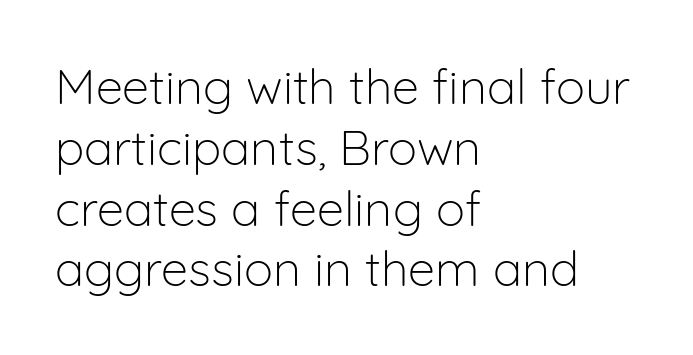
Compared with a typical body face, this is equally light or lighter still. Spacing verdict: proportional, widths tailored to each character. Classification — sans serif. The foot of each line stays bare and open. If you drew a ruler down the left edge, every line would touch it.
